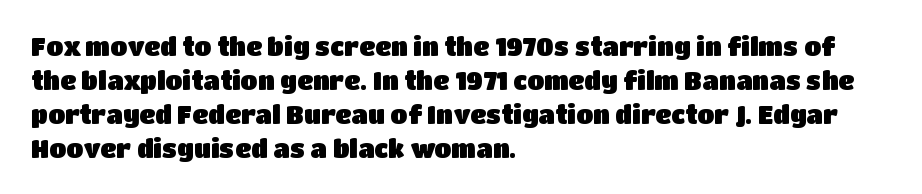
These lines were composed using upright roman letters. Line beginnings align vertically; line endings do not. Quick note: underline off. Nobody touched the tracking dial on this one. Leading matches the norm, producing a regular column.
